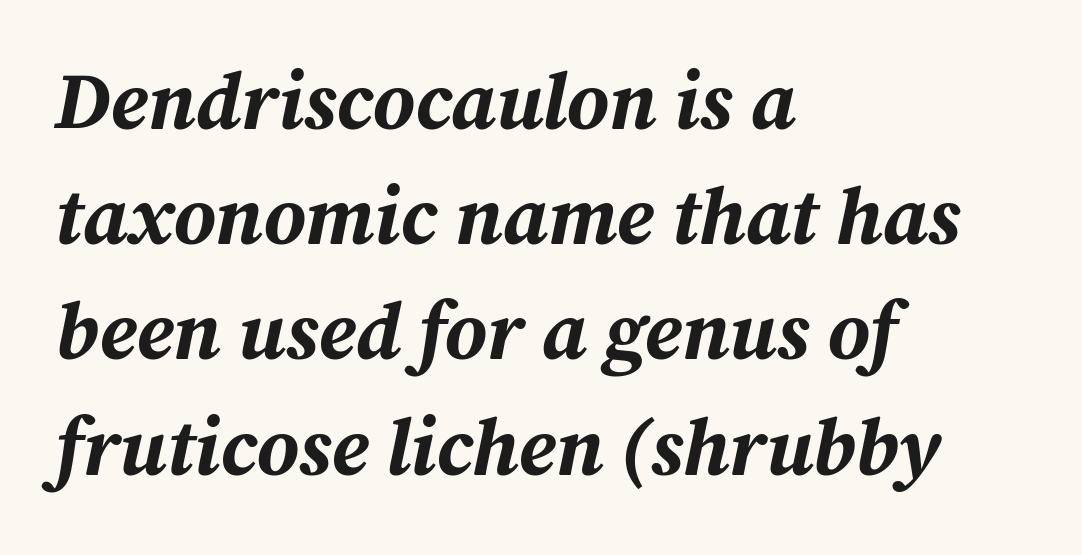
The typesetter chose a ragged-right arrangement here. Compared with an ordinary text face, these strokes are far heavier — a full bold. The axis of the letterforms is tilted away from vertical. A bare baseline throughout the passage.
